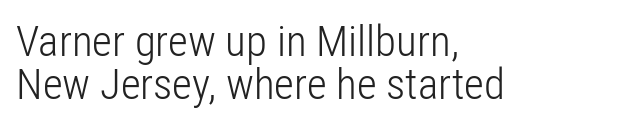
{"serif": "no", "italic": "no", "bold": "no", "weight": "light", "width": "condensed", "stroke_contrast": "low", "x_height": "medium", "monospaced": "no", "underline": "no", "align": "left", "line_spacing": "tight", "line_spacing_ratio": 0.99, "letter_spacing": "normal", "letter_spacing_em": 0.0, "glyph_px": 43}
